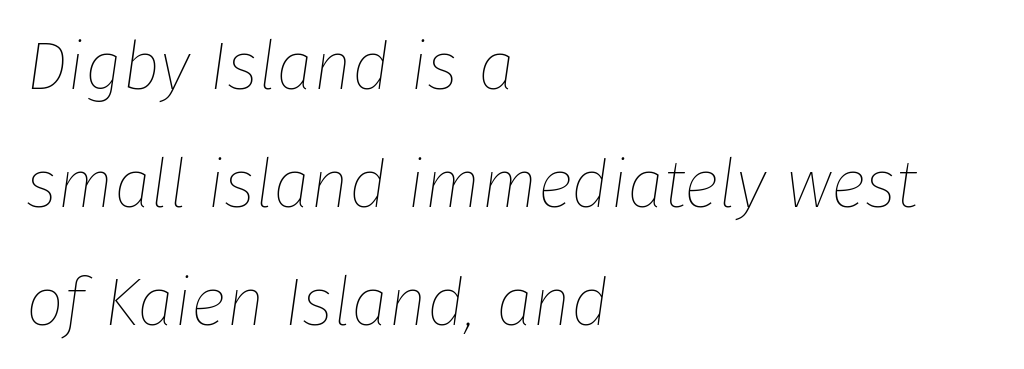
{"italic": "yes", "lean": "right", "slant_degrees": 8, "bold": "no", "weight": "thin", "width": "normal", "stroke_contrast": "low", "x_height": "medium", "monospaced": "no", "underline": "no", "align": "left", "line_spacing_ratio": 1.76, "letter_spacing": "normal", "letter_spacing_em": 0.0, "glyph_px": 67}
